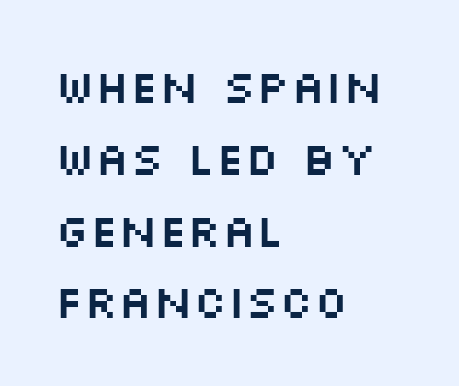
Q: Is the text italic (slanted)? A: No, it is upright.
Q: Is the typeface a serif or a sans-serif typeface? A: Sans-serif.
Q: Is the text underlined? A: No.
Q: How is the paragraph aligned? A: Left-aligned.
Q: Is the spacing between letters normal or unusually wide? A: Normal.
Q: Is the spacing between lines tight, normal or loose? A: Normal.
Q: Width (condensed, normal, or wide)? A: Wide.
Q: Stroke contrast? A: Medium.
Q: x-height? A: Large.
Q: Monospaced? A: No.
